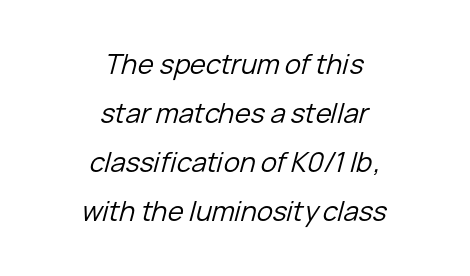
The image shows 27 px text type, italic (leaning right); set centered, line spacing 1.82x, normal letter spacing, not underlined.
